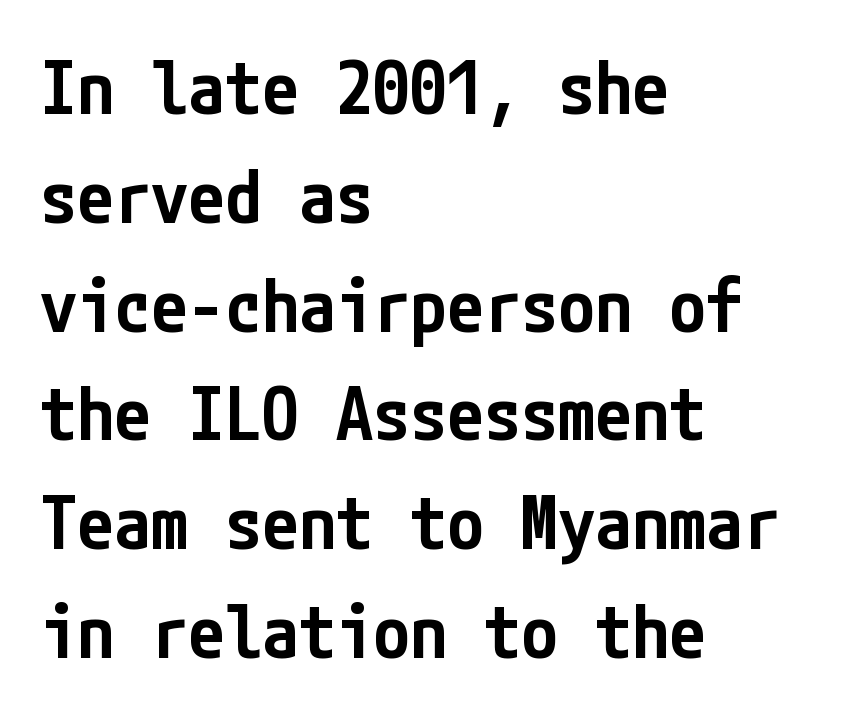
Between one letter and the next there's only the usual sliver of space. Does the copy run flush right? No — it runs flush left. Normally led — the rows are evenly, conventionally spaced. The gap between lines stays unmarked.
